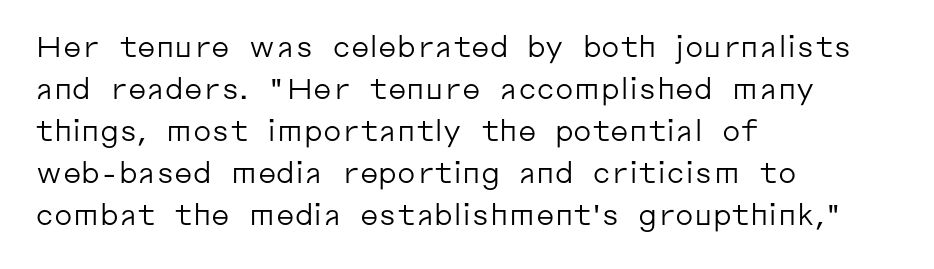
Q: Is the text bold? A: No.
Q: Is the text italic (slanted)? A: No, it is upright.
Q: Is the typeface a serif or a sans-serif typeface? A: Sans-serif.
Q: Is the text underlined? A: No.
Q: How is the paragraph aligned? A: Left-aligned.
Q: Is the spacing between letters normal or unusually wide? A: Normal.
Q: Is the spacing between lines tight, normal or loose? A: Normal.
Q: Width (condensed, normal, or wide)? A: Normal.
Q: Stroke contrast? A: Low.
Q: x-height? A: Medium.
Q: Monospaced? A: No.
